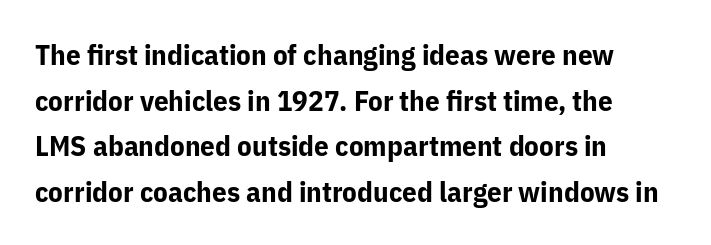
Just letters on the line, the space beneath them empty. Heavy-handed strokes throughout: this text is bold. The rendering keeps characters at their native spacing. The face used here is proportionally spaced, like ordinary book or web type. Reading down the column, the eye jumps a familiar distance to each next line. Line starts are locked; line ends wander.
